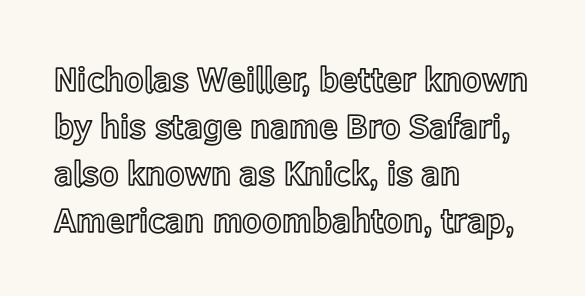
Q: Is the text italic (slanted)? A: No, it is upright.
Q: Is the text underlined? A: No.
Q: How is the paragraph aligned? A: Left-aligned.
Q: Is the spacing between letters normal or unusually wide? A: Normal.
Q: Is the spacing between lines tight, normal or loose? A: Normal.
Q: Width (condensed, normal, or wide)? A: Normal.
Q: x-height? A: Medium.
Q: Monospaced? A: No.
